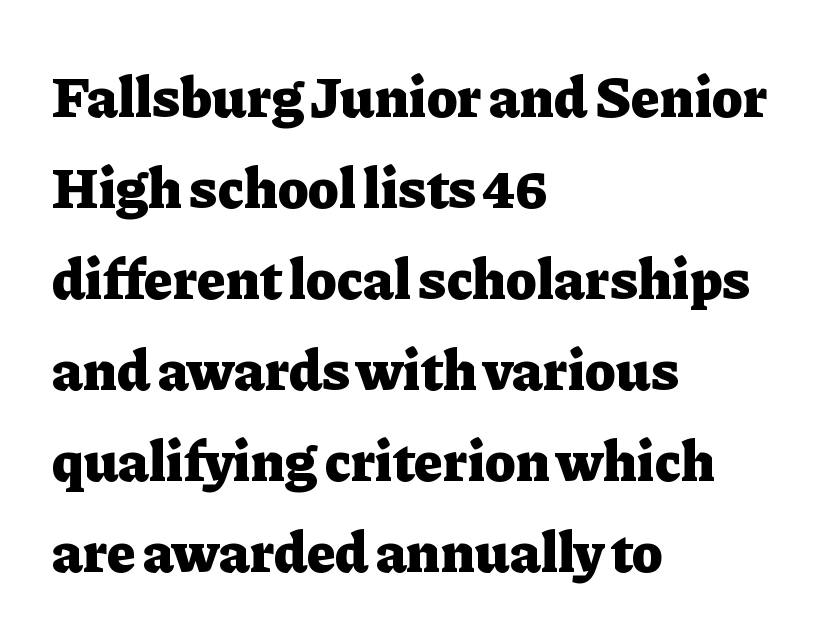
Q: Is the text bold? A: Yes.
Q: Is the text italic (slanted)? A: No, it is upright.
Q: Is the typeface a serif or a sans-serif typeface? A: Serif.
Q: Is the text underlined? A: No.
Q: How is the paragraph aligned? A: Left-aligned.
Q: Is the spacing between letters normal or unusually wide? A: Normal.
Q: Is the spacing between lines tight, normal or loose? A: Normal.
Q: Width (condensed, normal, or wide)? A: Normal.
Q: Stroke contrast? A: Low.
Q: x-height? A: Medium.
Q: Monospaced? A: No.
